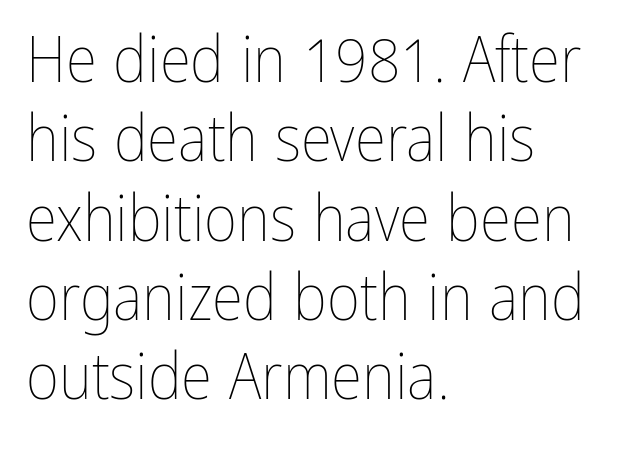
Stems here are at most as thick as an everyday book face. Here the designer chose a conventional face with non-uniform glyph widths. The horizontal fit of the characters is conventional and even. The typography opts for an upright posture over an oblique one.
